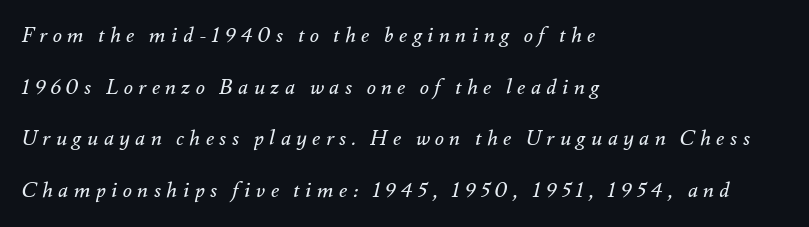
The image shows 21 px text type, italic (leaning right); set left-aligned, loose line spacing (2.46x), unusually wide letter spacing (+0.26 em), not underlined.
